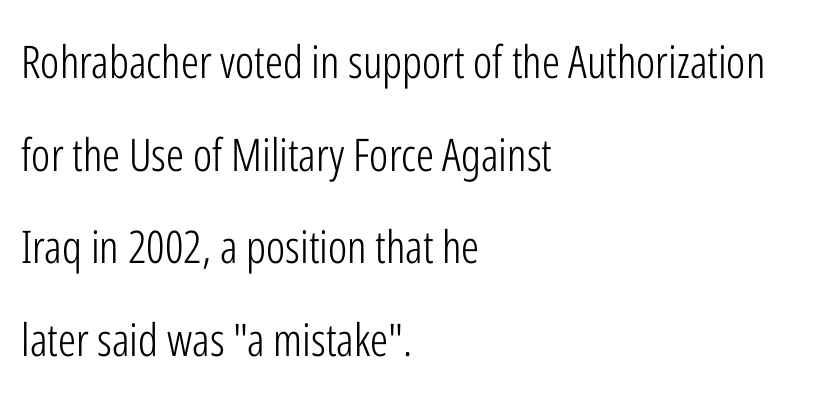
Varying glyph widths throughout — classic text-font behaviour. Heft: none added — not bold. Letters rest on an invisible, unmarked baseline. A typesetter would call this zero additional tracking. Quick note: not italic, upright. Does the leading feel generous? Absolutely, it's lavish.
